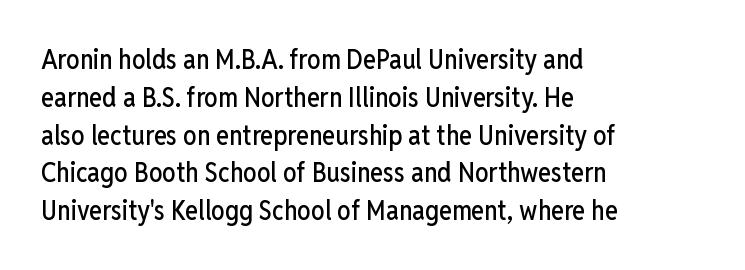
{"italic": "no", "underline": "no", "align": "left", "line_spacing": "normal", "line_spacing_ratio": 1.4, "letter_spacing": "normal", "letter_spacing_em": 0.0, "glyph_px": 27}
